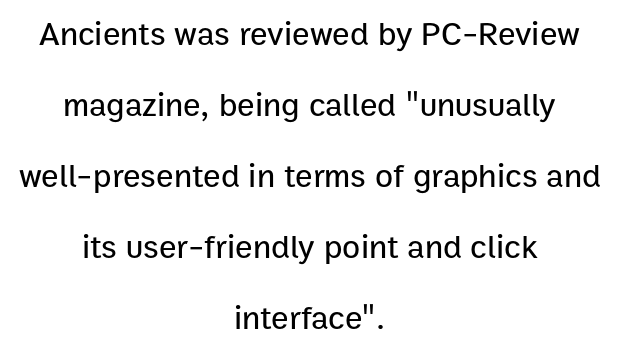
The type sits square on the baseline with zero lean. The face used here is rendered with its standard letterfit. This rendering employs a face without finishing strokes, i.e., a sans-serif. Does the copy run flush right? No — it is centered line by line.
